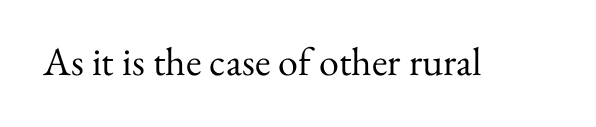
Is there any slant? The stems are plumb. The face used here is seriffed, in the tradition of book romans. A quiet, ordinary-to-light weight characterises the typeface. The passage shown is not underscored anywhere.
